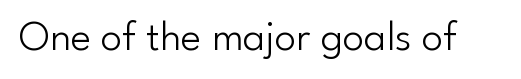
Each letter keeps its own natural width here, so spacing adapts to shape. Vertical strokes here are truly vertical. Short note: letters normally spaced. The designer went with a sans here, leaving each stem footless.
